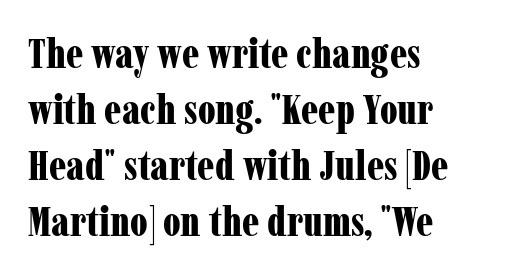
The image shows 42 px bold, condensed serif type, upright; set left-aligned, normal line spacing (1.33x), normal letter spacing, not underlined; low stroke contrast and a medium x-height.
